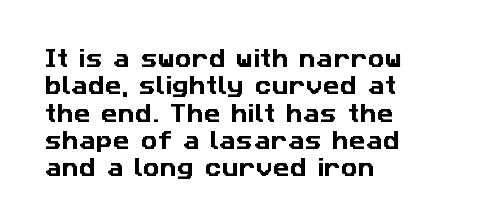
Any mark beneath the type? The region is blank. The vertical gap from one line to the next is medium. Compared with typical body copy, the letter spacing here is the same. The compositor pushed each line to the left boundary.
